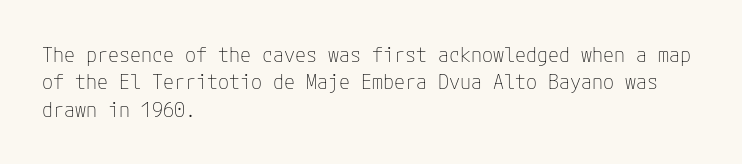
The image shows 20 px text type, upright; set left-aligned, normal line spacing (1.37x), normal letter spacing, not underlined.
